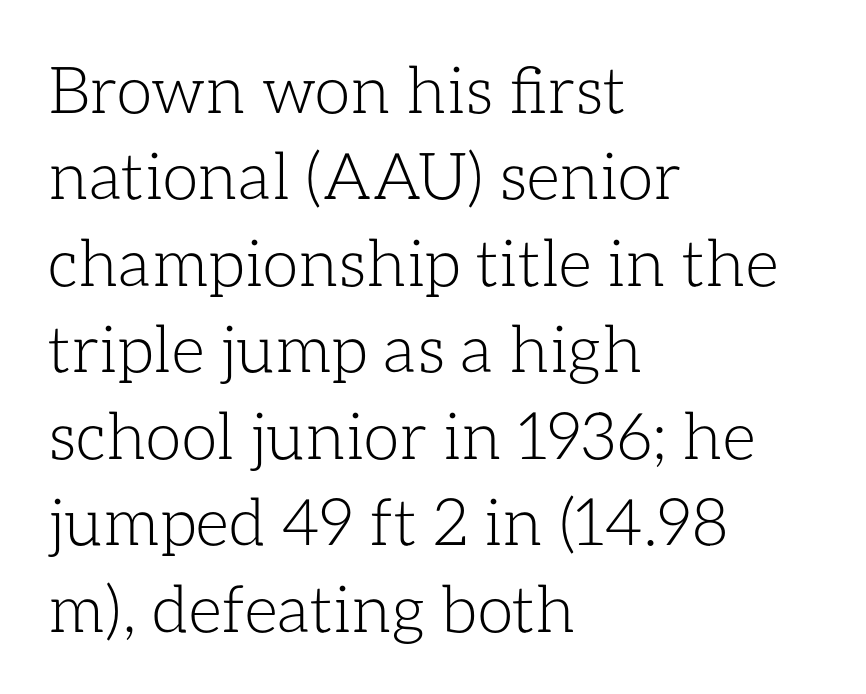
{"italic": "no", "bold": "no", "weight": "light", "width": "normal", "stroke_contrast": "low", "x_height": "medium", "monospaced": "no", "underline": "no", "align": "left", "line_spacing": "normal", "line_spacing_ratio": 1.33, "letter_spacing": "normal", "letter_spacing_em": 0.0, "glyph_px": 65}
